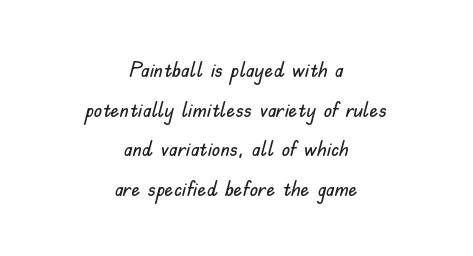
Q: Is the text italic (slanted)? A: Yes.
Q: Is the text underlined? A: No.
Q: How is the paragraph aligned? A: Centered.
Q: Is the spacing between letters normal or unusually wide? A: Normal.
